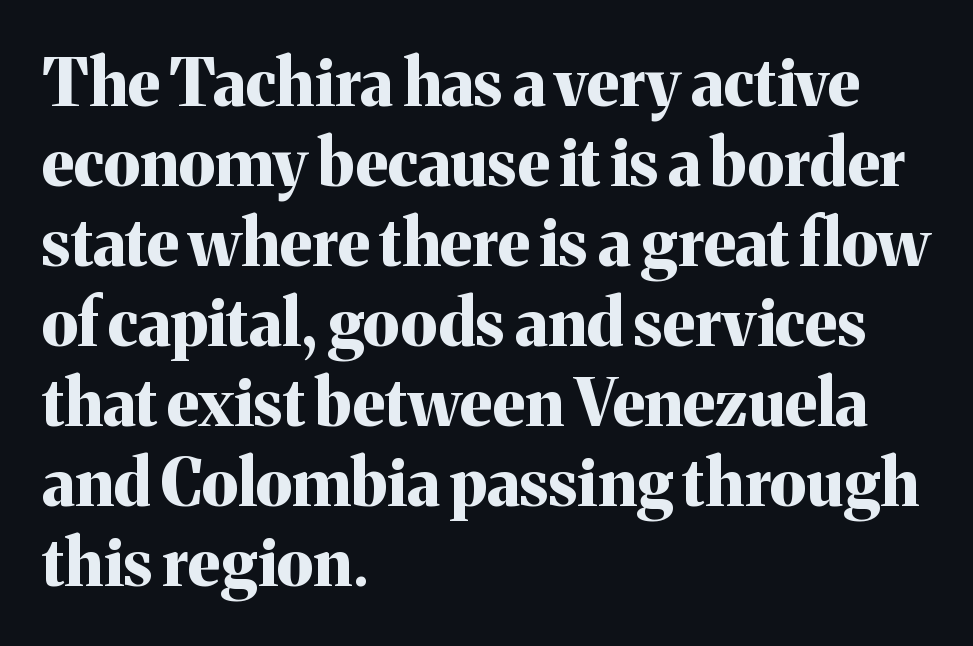
Each glyph is drawn with heavy, bold strokes. These lines are rendered in a variable-pitch font. Does extra space separate the letters? No, they use regular spacing. Tall strokes in this sample are plumb rather than angled.
